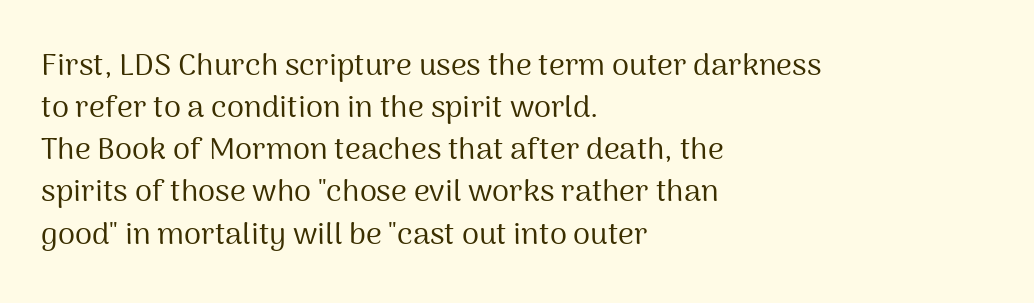
Q: Is the text bold? A: No.
Q: Is the text italic (slanted)? A: No, it is upright.
Q: Is the typeface a serif or a sans-serif typeface? A: Sans-serif.
Q: Is the text underlined? A: No.
Q: How is the paragraph aligned? A: Left-aligned.
Q: Is the spacing between letters normal or unusually wide? A: Normal.
Q: Is the spacing between lines tight, normal or loose? A: Normal.
Q: Width (condensed, normal, or wide)? A: Normal.
Q: Stroke contrast? A: Medium.
Q: x-height? A: Medium.
Q: Monospaced? A: No.
